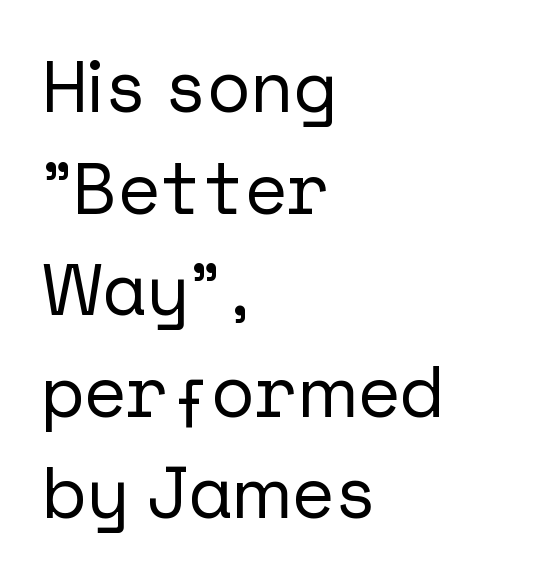
Q: Is the text italic (slanted)? A: No, it is upright.
Q: Is the typeface a serif or a sans-serif typeface? A: Sans-serif.
Q: Is the text underlined? A: No.
Q: How is the paragraph aligned? A: Left-aligned.
Q: Is the spacing between letters normal or unusually wide? A: Normal.
Q: Is the spacing between lines tight, normal or loose? A: Normal.
Q: Width (condensed, normal, or wide)? A: Normal.
Q: Stroke contrast? A: Low.
Q: x-height? A: Medium.
